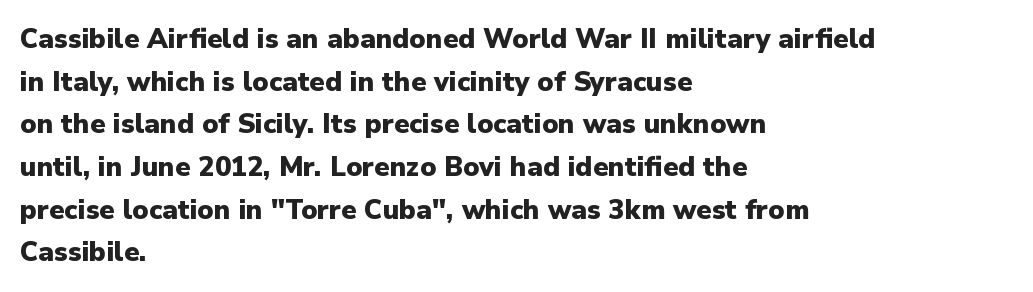
Typesetter's note: full bold, strokes at maximum text heaviness. Compared with typical paragraphs, the rows here are spaced about the same. Layout note: lines flush left. The passage shown is not underscored anywhere.
